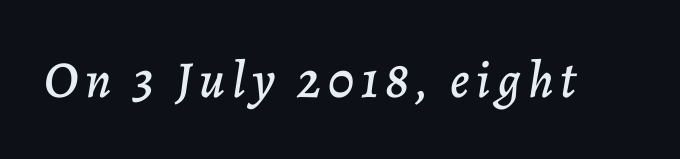
The image shows 52 px text type, italic (leaning right); set not underlined; low stroke contrast and a medium x-height.
